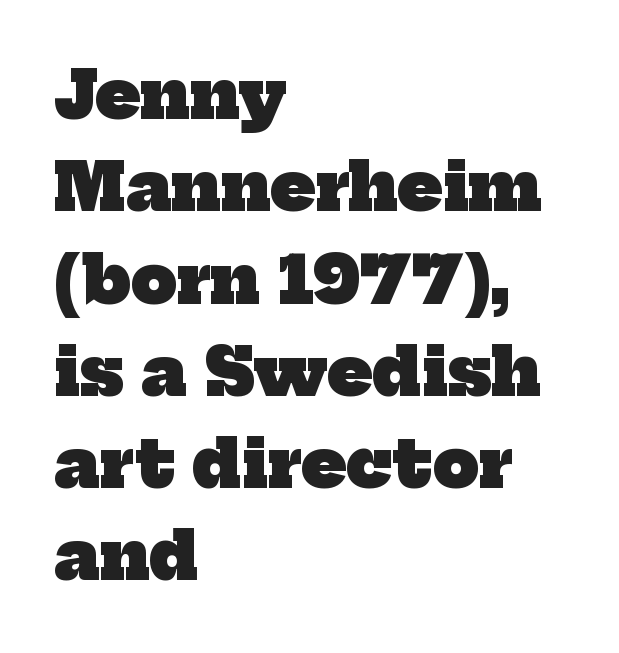
{"serif": "yes", "bold": "yes", "weight": "heavy", "width": "normal", "stroke_contrast": "low", "x_height": "medium", "monospaced": "no", "underline": "no", "align": "left", "line_spacing": "normal", "line_spacing_ratio": 1.42, "letter_spacing": "normal", "letter_spacing_em": 0.0, "glyph_px": 65}
